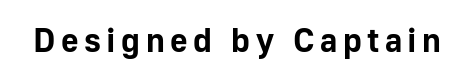
Q: Is the text bold? A: Yes.
Q: Is the text italic (slanted)? A: No, it is upright.
Q: Is the typeface a serif or a sans-serif typeface? A: Sans-serif.
Q: Is the text underlined? A: No.
Q: Width (condensed, normal, or wide)? A: Normal.
Q: Stroke contrast? A: Low.
Q: x-height? A: Medium.
Q: Monospaced? A: No.
